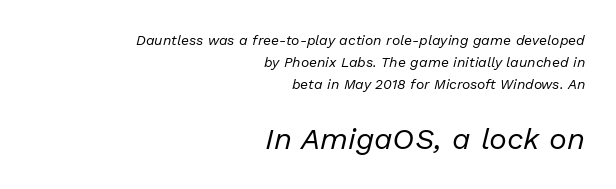
The image shows 30 px regular-weight type, italic (leaning right); set right-aligned, normal line spacing (1.58x), normal letter spacing, not underlined; the second (bottom) block is 2.14x larger; low stroke contrast and a medium x-height.
